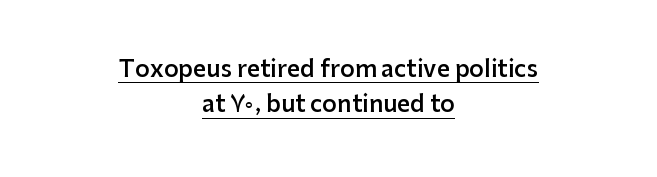
Q: Is the text bold? A: Semi-bold.
Q: Is the text italic (slanted)? A: No, it is upright.
Q: Is the text underlined? A: Yes.
Q: How is the paragraph aligned? A: Centered.
Q: Is the spacing between letters normal or unusually wide? A: Normal.
Q: Is the spacing between lines tight, normal or loose? A: Normal.
